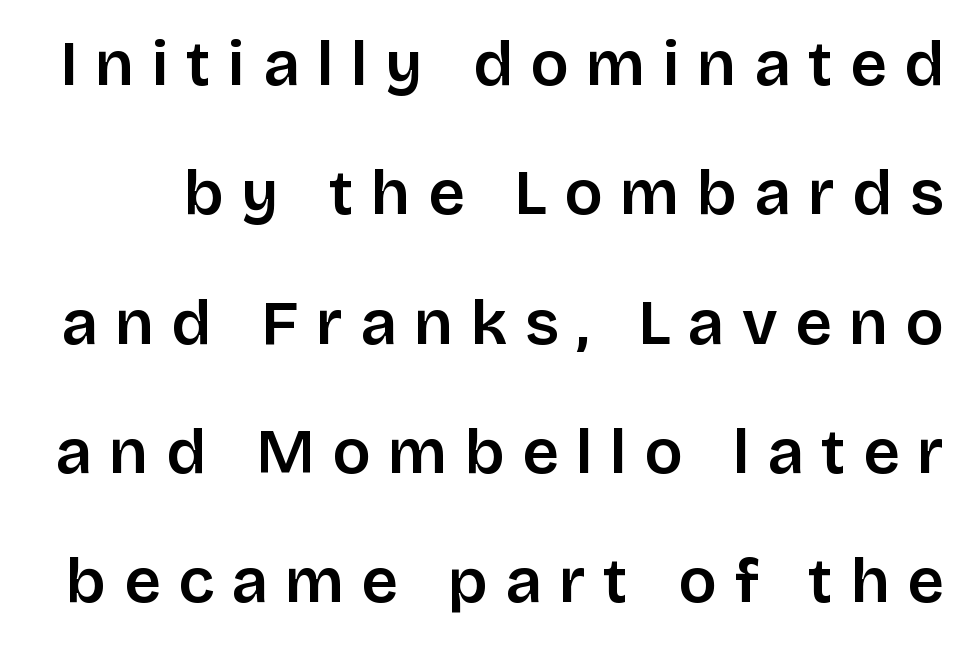
A roman cut, with each character standing at attention. Quick note: interline space is abundant. The typeface chosen for these lines omits serifs. Spacing verdict: proportional, widths tailored to each character.
